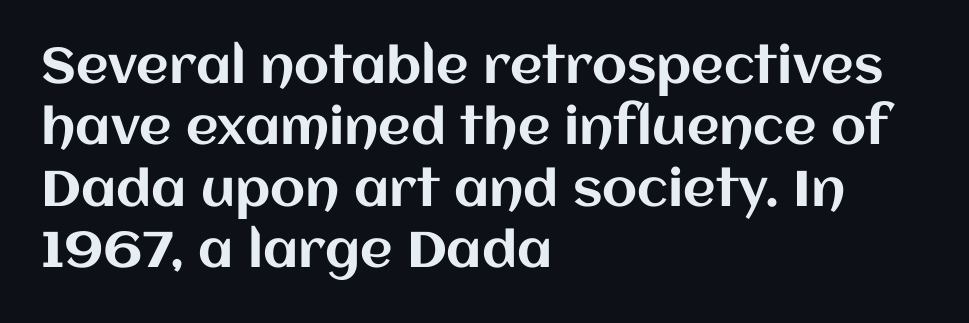
{"italic": "no", "width": "normal", "stroke_contrast": "medium", "x_height": "large", "monospaced": "no", "underline": "no", "align": "left", "line_spacing_ratio": 1.23, "letter_spacing": "normal", "letter_spacing_em": 0.0, "glyph_px": 50}
